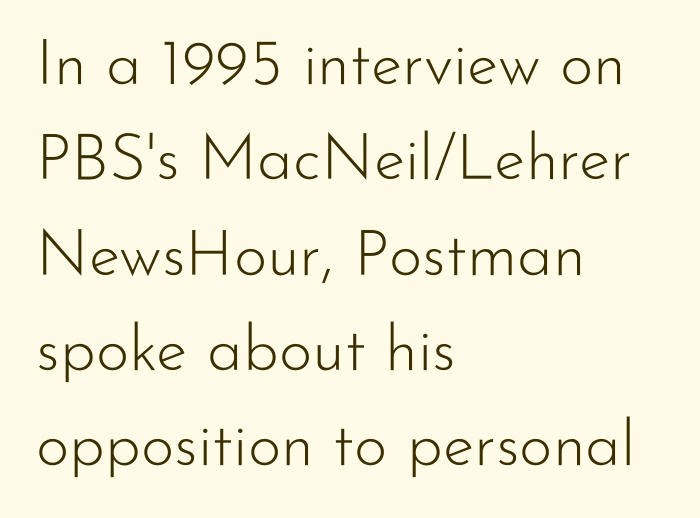
The zone under the glyphs is completely vacant. One glance says typical: line gaps are just what's usual. The face used here is proportionally spaced, like ordinary book or web type. No extra ink here — the face is not bold. Observe the ordinary spacing: letters are neighbours, not strangers.
